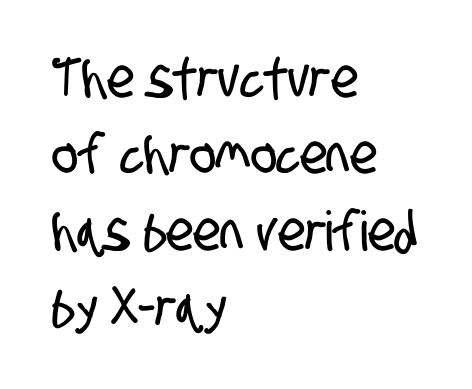
{"serif": "no", "width": "condensed", "stroke_contrast": "low", "x_height": "large", "monospaced": "no", "underline": "no", "align": "left", "line_spacing": "normal", "line_spacing_ratio": 1.39, "letter_spacing": "normal", "letter_spacing_em": 0.0, "glyph_px": 55}
